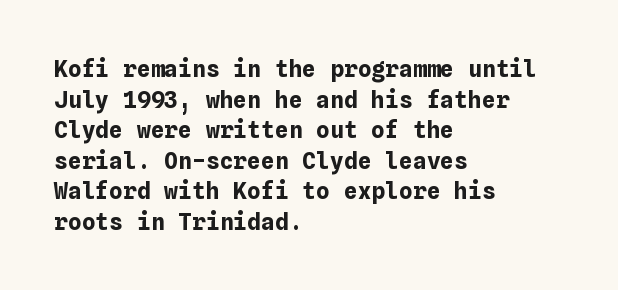
The image shows 23 px bold type, upright; set left-aligned, normal line spacing (1.33x), normal letter spacing, not underlined.
